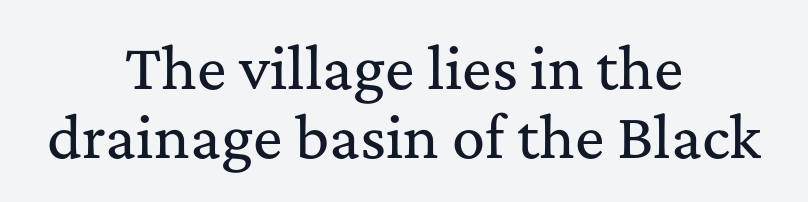
Q: Is the text italic (slanted)? A: No, it is upright.
Q: Is the typeface a serif or a sans-serif typeface? A: Serif.
Q: Is the text underlined? A: No.
Q: How is the paragraph aligned? A: Centered.
Q: Is the spacing between letters normal or unusually wide? A: Normal.
Q: Is the spacing between lines tight, normal or loose? A: Normal.
Q: Width (condensed, normal, or wide)? A: Normal.
Q: Stroke contrast? A: Medium.
Q: x-height? A: Medium.
Q: Monospaced? A: No.
